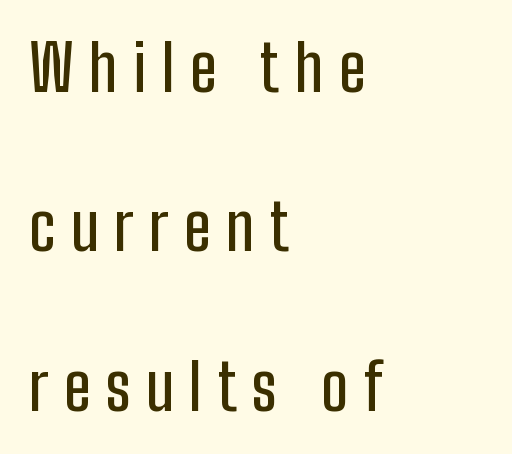
Substantial extra tracking has been applied to these lines. When letters stand straight like this, we call the style roman or upright. Note: no serifs on the glyphs. You could fit nearly another row in the gap between these rows.
